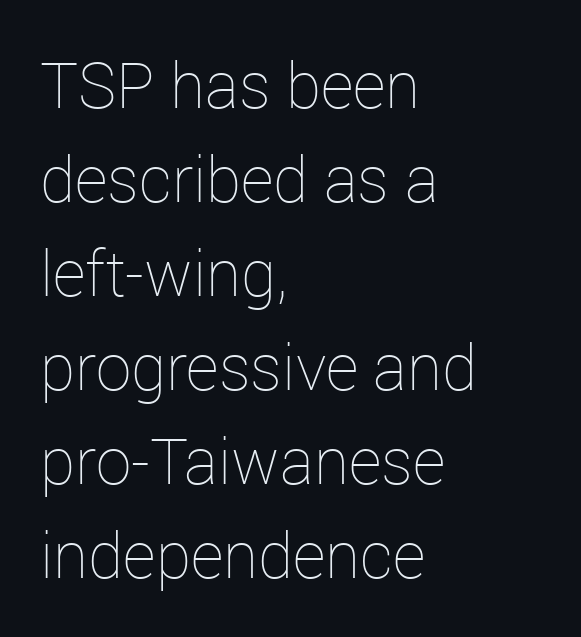
Vertical spacing — default. Is this a heavy cut? Hardly; it is regular or lighter. Do the characters align in a grid? No, the font is proportional. The horizontal fit of the characters is conventional and even. Casual observation: everything's shoved over to the left.
